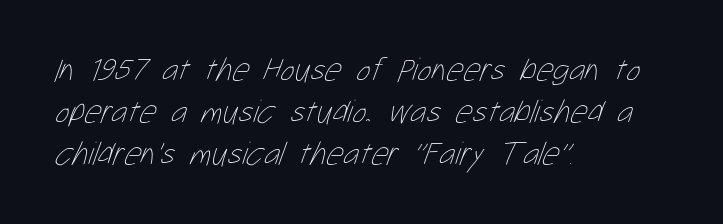
{"bold": "no", "weight": "thin", "width": "condensed", "stroke_contrast": "low", "x_height": "medium", "monospaced": "no", "underline": "no", "align": "left", "line_spacing": "normal", "line_spacing_ratio": 1.27, "letter_spacing": "normal", "letter_spacing_em": 0.0, "glyph_px": 33}
